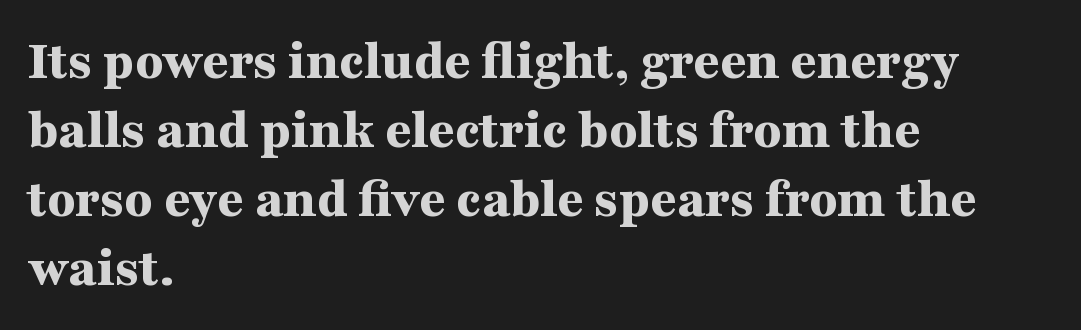
{"serif": "yes", "italic": "no", "bold": "yes", "weight": "bold", "width": "wide", "stroke_contrast": "medium", "x_height": "medium", "monospaced": "no", "underline": "no", "align": "left", "line_spacing_ratio": 1.21, "letter_spacing": "normal", "letter_spacing_em": 0.0, "glyph_px": 57}
